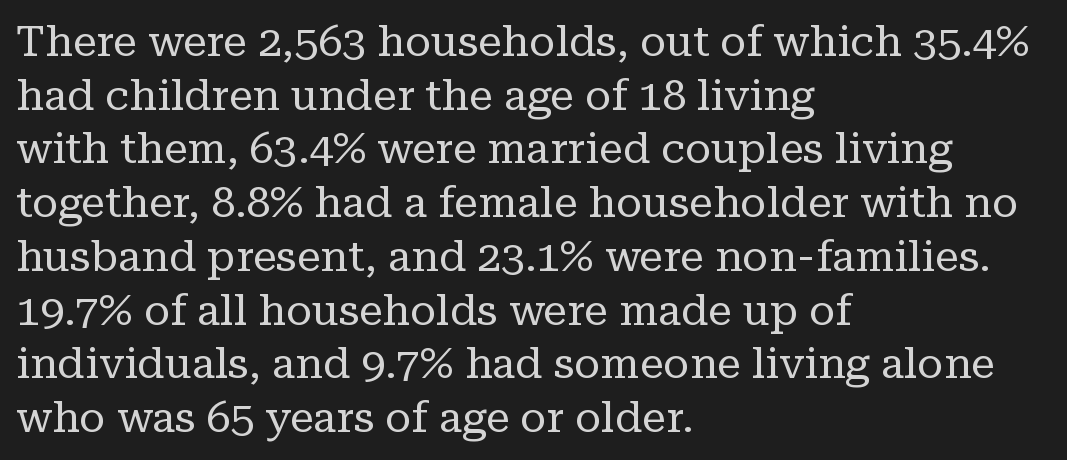
The image shows 43 px regular-weight serif type, upright; set left-aligned, normal line spacing (1.25x), normal letter spacing, not underlined; low stroke contrast and a medium x-height.
